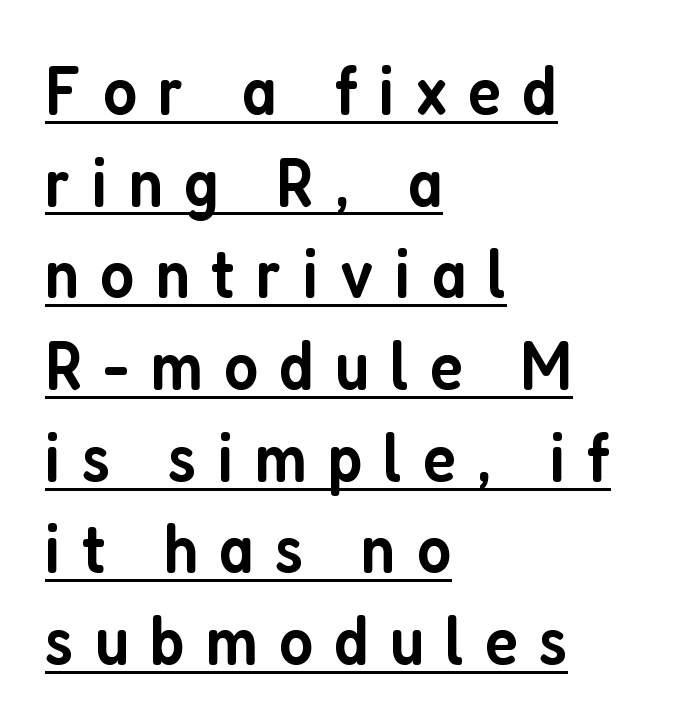
Q: Is the text bold? A: Semi-bold.
Q: Is the text italic (slanted)? A: No, it is upright.
Q: Is the typeface a serif or a sans-serif typeface? A: Sans-serif.
Q: Is the text underlined? A: Yes.
Q: How is the paragraph aligned? A: Left-aligned.
Q: Is the spacing between letters normal or unusually wide? A: Unusually wide.
Q: Is the spacing between lines tight, normal or loose? A: Normal.
Q: Width (condensed, normal, or wide)? A: Condensed.
Q: Stroke contrast? A: Low.
Q: x-height? A: Medium.
Q: Monospaced? A: No.
